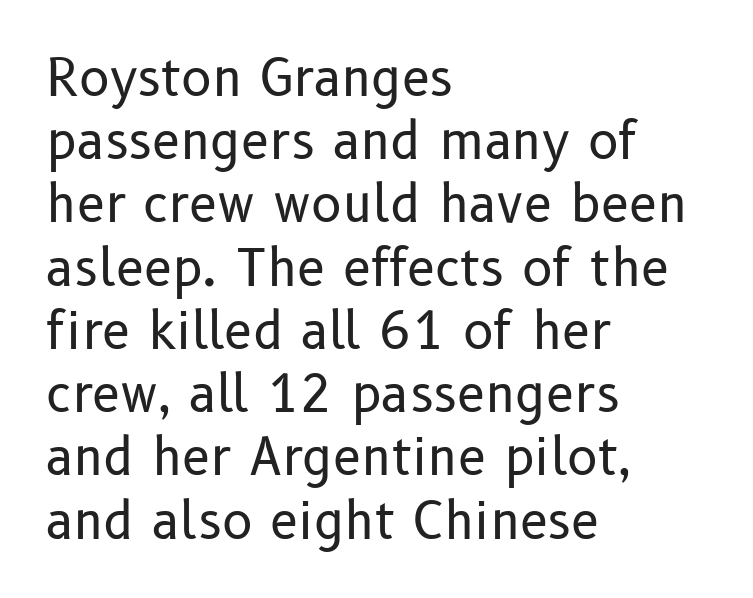
The image shows 51 px regular-weight sans-serif type, upright; set left-aligned, line spacing 1.24x, normal letter spacing, not underlined; low stroke contrast and a medium x-height.
